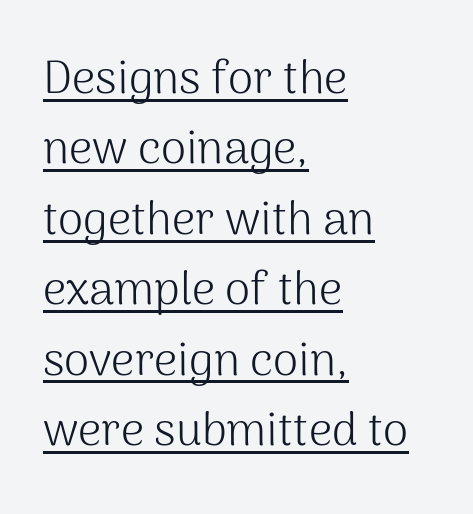
Glyph-to-glyph distance matches everyday printed text. The typeface chosen for these lines omits serifs. A typesetter would mark this as roman, not italic. Spacing verdict: proportional, widths tailored to each character.
